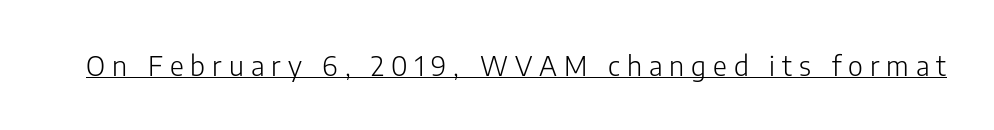
Upright lettering throughout. The sample's only ornament is a line tracing under the words. A quiet, ordinary-to-light weight characterises the typeface. Words appear elongated and porous because spacing is wide.
